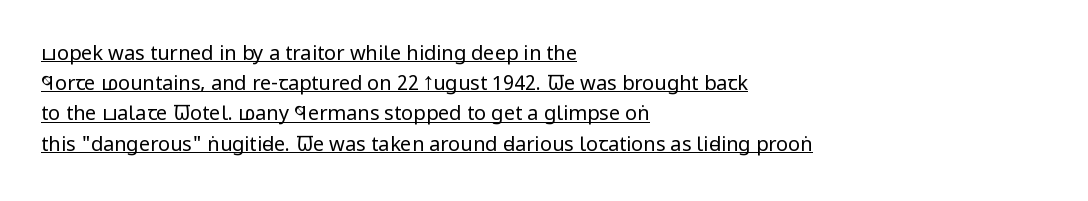
{"italic": "no", "bold": "no", "underline": "yes", "align": "left", "line_spacing": "normal", "line_spacing_ratio": 1.51, "letter_spacing": "normal", "letter_spacing_em": 0.0, "glyph_px": 20}
